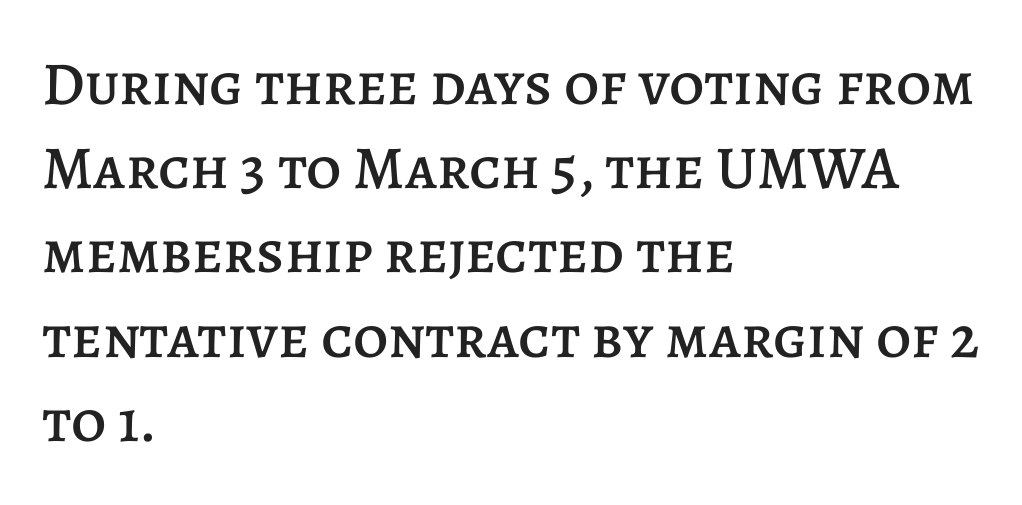
{"italic": "no", "width": "normal", "stroke_contrast": "low", "x_height": "large", "monospaced": "no", "underline": "no", "align": "left", "line_spacing": "normal", "line_spacing_ratio": 1.38, "letter_spacing": "normal", "letter_spacing_em": 0.0, "glyph_px": 61}
